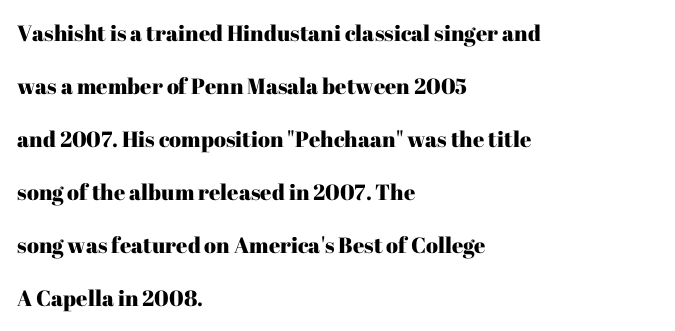
{"italic": "no", "underline": "no", "align": "left", "line_spacing": "loose", "line_spacing_ratio": 2.41, "letter_spacing": "normal", "letter_spacing_em": 0.0, "glyph_px": 22}
